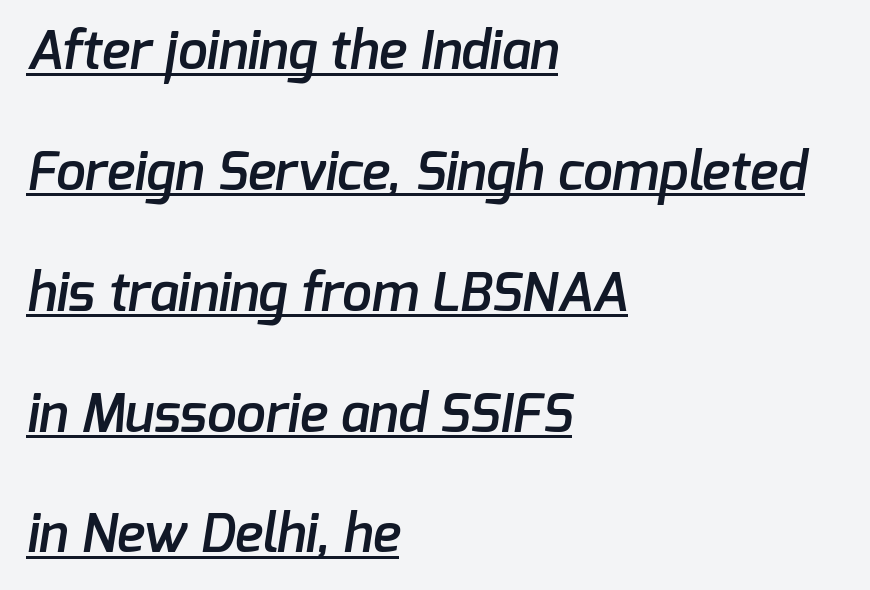
There is no visible air inserted between adjacent glyphs. Are there feet on the stems? There aren't — it's a sans. Every row of glyphs begins at an identical x-position on the left. Students, observe: this is what heavily led, spacious text looks like.
